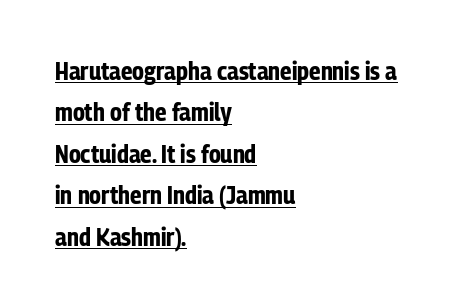
Q: Is the text bold? A: Yes.
Q: Is the text italic (slanted)? A: No, it is upright.
Q: Is the text underlined? A: Yes.
Q: How is the paragraph aligned? A: Left-aligned.
Q: Is the spacing between letters normal or unusually wide? A: Normal.
Q: Is the spacing between lines tight, normal or loose? A: Normal.
